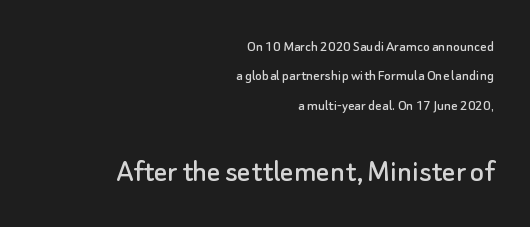
Tracking here is standard; glyphs follow each other at the usual distance. Vertical strokes here are truly vertical. The passage shown is typed in a proportional face where columns would drift. The foot of each line stays bare and open. The rendering enlarges the type as you move from the upper chunk to the lower. The glyphs in this specimen are sans serif.
